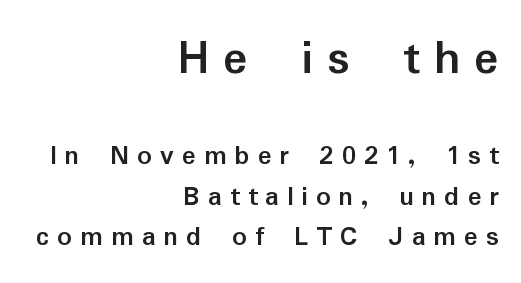
Q: Is the text bold? A: Yes.
Q: Is the text italic (slanted)? A: No, it is upright.
Q: Is the typeface a serif or a sans-serif typeface? A: Sans-serif.
Q: Is the text underlined? A: No.
Q: How is the paragraph aligned? A: Right-aligned.
Q: Is the spacing between letters normal or unusually wide? A: Unusually wide.
Q: Is the spacing between lines tight, normal or loose? A: Normal.
Q: Which block of text is set in a larger size, the first (top) or the second (bottom)? A: The first (top) one.
Q: Width (condensed, normal, or wide)? A: Normal.
Q: Stroke contrast? A: Low.
Q: x-height? A: Medium.
Q: Monospaced? A: No.
